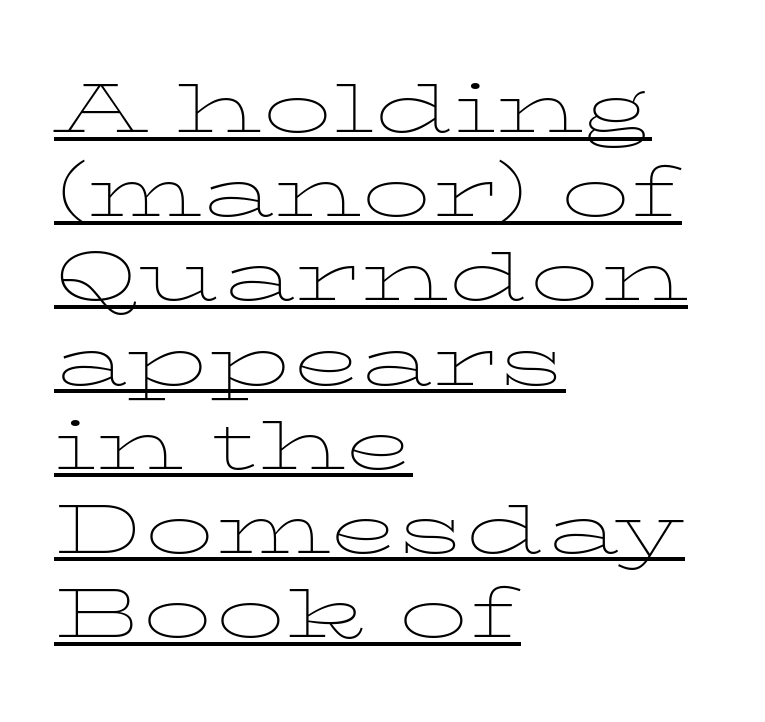
{"serif": "yes", "italic": "no", "bold": "no", "weight": "thin", "width": "wide", "stroke_contrast": "low", "x_height": "medium", "monospaced": "no", "underline": "yes", "align": "left", "line_spacing_ratio": 1.22, "letter_spacing": "normal", "letter_spacing_em": 0.0, "glyph_px": 69}
